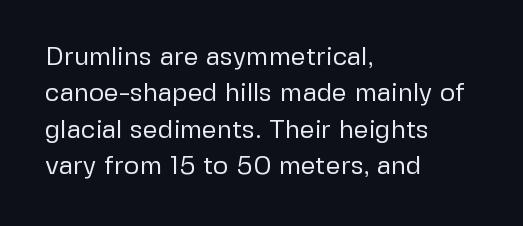
{"italic": "no", "bold": "no", "underline": "no", "align": "left", "line_spacing": "normal", "line_spacing_ratio": 1.4, "letter_spacing": "normal", "letter_spacing_em": 0.0, "glyph_px": 26}
